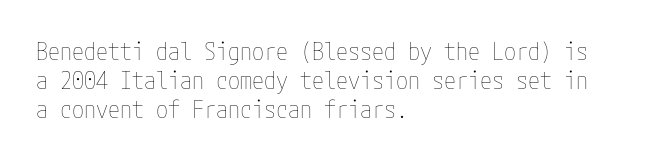
Q: Is the text bold? A: No.
Q: Is the text italic (slanted)? A: No, it is upright.
Q: Is the text underlined? A: No.
Q: How is the paragraph aligned? A: Left-aligned.
Q: Is the spacing between letters normal or unusually wide? A: Normal.
